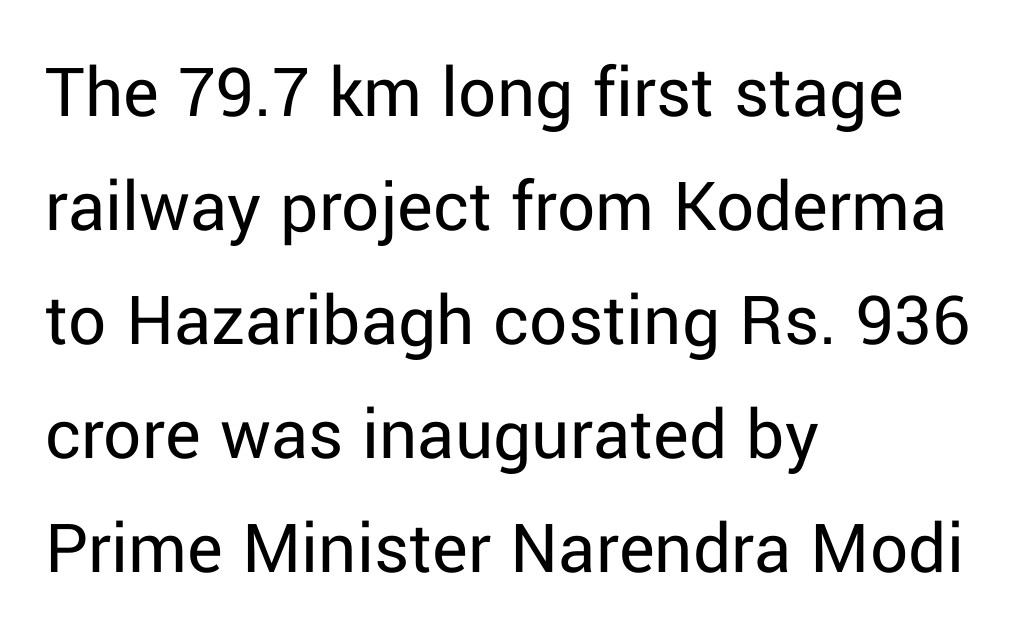
The image shows 75 px regular-weight sans-serif type, upright; set left-aligned, normal line spacing (1.52x), normal letter spacing, not underlined; low stroke contrast and a medium x-height.
